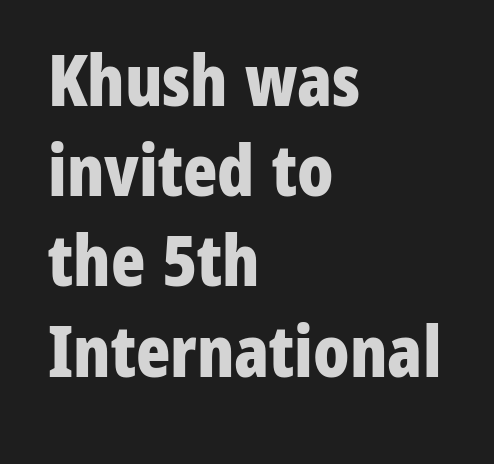
The image shows 71 px bold, condensed sans-serif type, upright; set left-aligned, normal line spacing (1.27x), normal letter spacing, not underlined; low stroke contrast and a medium x-height.
